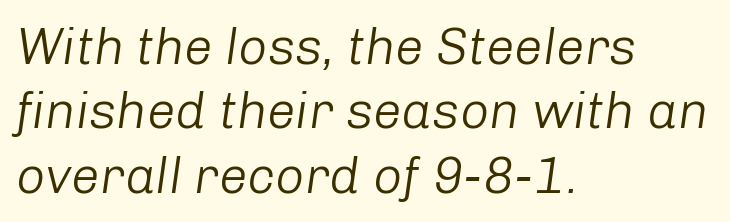
The image shows 51 px light type, italic (leaning right); set left-aligned, normal line spacing (1.26x), normal letter spacing, not underlined; low stroke contrast and a medium x-height.
